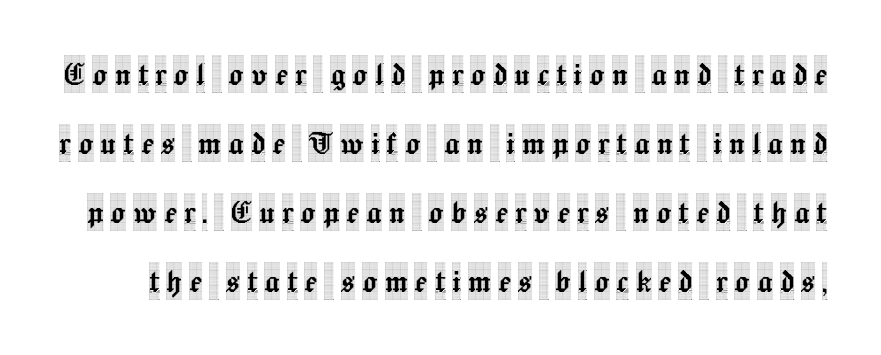
The space beneath each line is pristine and unruled. The glyphs in this specimen are seriffed. Each letter keeps its own natural width here, so spacing adapts to shape. The typography opts for an upright posture over an oblique one.
